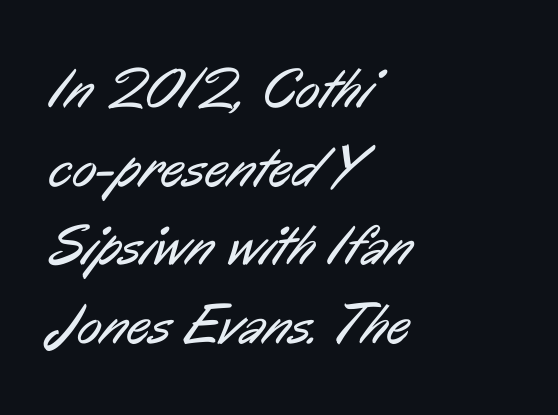
The image shows 57 px regular-weight, condensed sans-serif type; set left-aligned, normal line spacing (1.38x), normal letter spacing, not underlined; low stroke contrast and a medium x-height.
